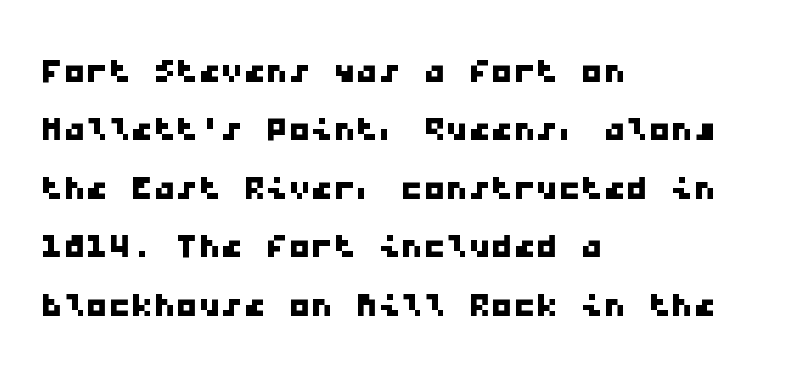
The image shows 45 px wide sans-serif type, monospaced; set left-aligned, normal line spacing (1.3x), normal letter spacing, not underlined; low stroke contrast and a medium x-height.
